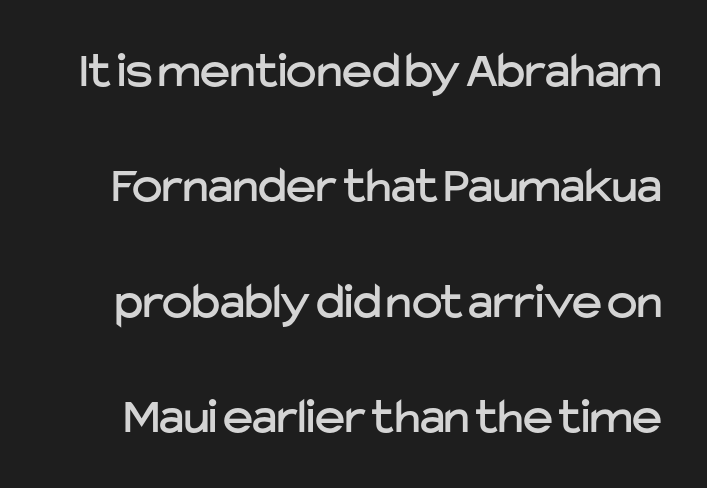
{"serif": "no", "italic": "no", "width": "normal", "stroke_contrast": "low", "x_height": "medium", "monospaced": "no", "underline": "no", "line_spacing": "loose", "line_spacing_ratio": 2.26, "letter_spacing": "normal", "letter_spacing_em": 0.0, "glyph_px": 51}
